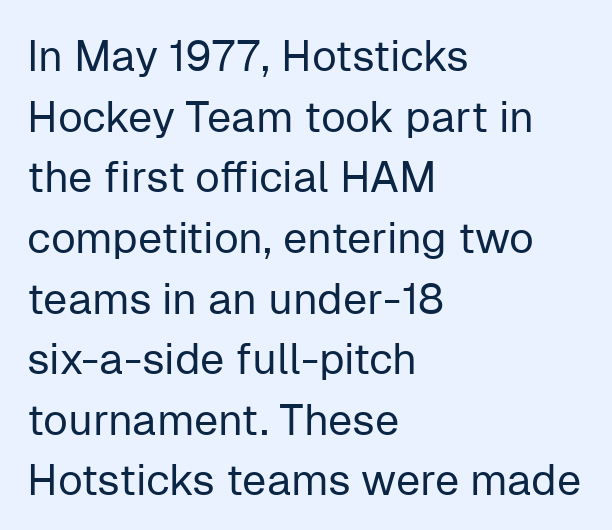
The line-height multiplier appears to be the usual default. Character widths vary here, with narrow letters taking less room than wide ones. The space beneath each line is pristine and unruled. This is not heavy type; no bold has been used. Is the letter spacing exaggerated? No — it looks like the ordinary default.
